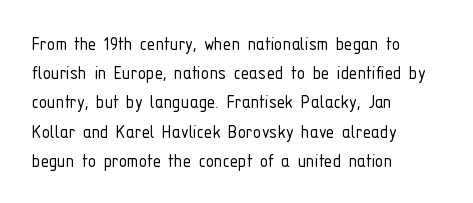
Q: Is the text bold? A: No.
Q: Is the text italic (slanted)? A: No, it is upright.
Q: Is the text underlined? A: No.
Q: How is the paragraph aligned? A: Left-aligned.
Q: Is the spacing between letters normal or unusually wide? A: Normal.
Q: Is the spacing between lines tight, normal or loose? A: Normal.
